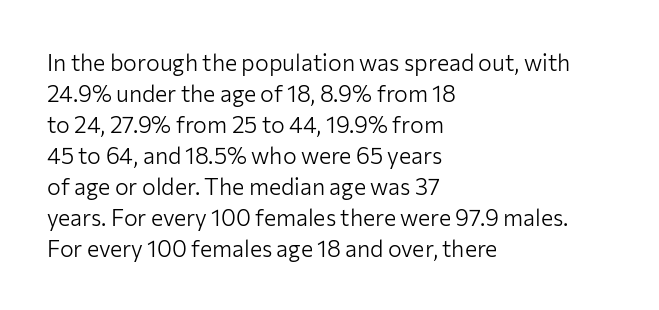
The image shows 23 px text type, upright; set left-aligned, normal line spacing (1.35x), normal letter spacing, not underlined.
